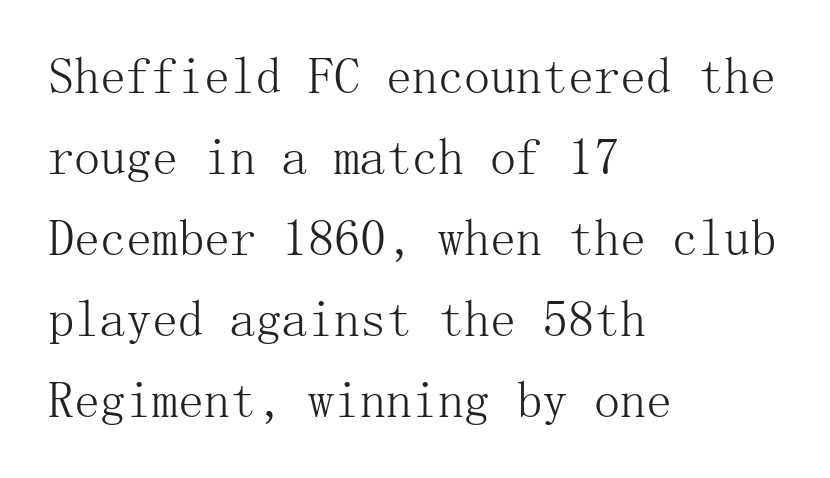
{"serif": "yes", "italic": "no", "bold": "no", "weight": "light", "width": "normal", "stroke_contrast": "medium", "x_height": "medium", "underline": "no", "align": "left", "line_spacing": "normal", "line_spacing_ratio": 1.56, "letter_spacing": "normal", "letter_spacing_em": 0.0, "glyph_px": 52}
